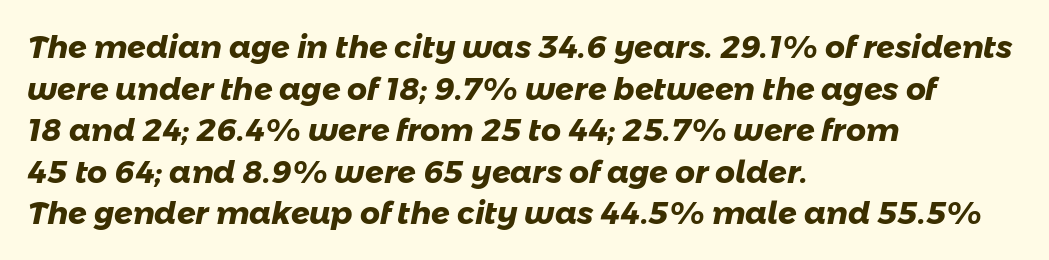
Bare-footed words on every line. The rendering uses natural spacing where letterforms have individual widths. Each word holds together tightly as a unit, with standard inter-letter gaps. Line beginnings align vertically; line endings do not.
